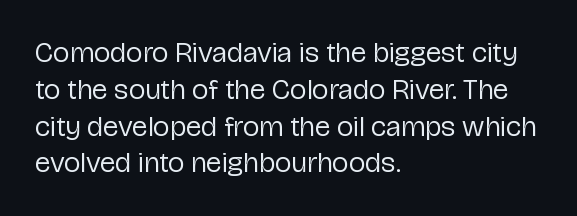
Is this a sans? Yes — the strokes have no serifs. Caption: multi-line text, flush left, ragged right. Vertical strokes here are truly vertical. No heavy texture on the line: the type isn't bold. Note the varied advance widths — an 'i' is clearly narrower than an 'm'.
